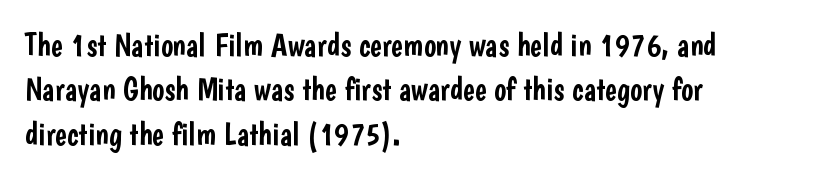
Reading down the column, the eye jumps a familiar distance to each next line. Posture: straight, roman, zero tilt. No word sits above an underline. The passage shown is typed in a proportional face where columns would drift.
